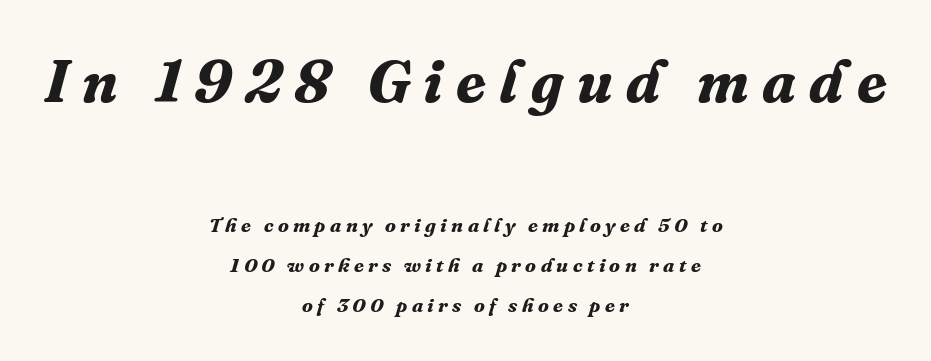
Q: Is the text bold? A: Yes.
Q: Is the text italic (slanted)? A: Yes, it leans right by about 16 degrees.
Q: Is the typeface a serif or a sans-serif typeface? A: Serif.
Q: Is the text underlined? A: No.
Q: How is the paragraph aligned? A: Centered.
Q: Is the spacing between letters normal or unusually wide? A: Unusually wide.
Q: Is the spacing between lines tight, normal or loose? A: Loose.
Q: Which block of text is set in a larger size, the first (top) or the second (bottom)? A: The first (top) one.
Q: Width (condensed, normal, or wide)? A: Normal.
Q: Stroke contrast? A: Medium.
Q: x-height? A: Medium.
Q: Monospaced? A: No.
